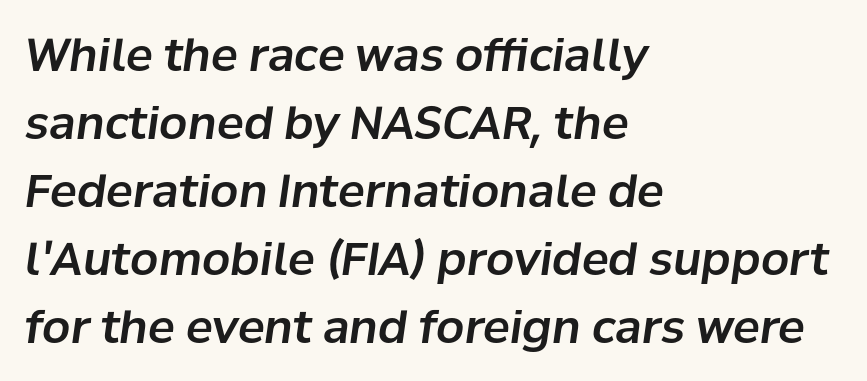
{"italic": "yes", "lean": "right", "slant_degrees": 8, "width": "normal", "stroke_contrast": "low", "x_height": "medium", "monospaced": "no", "underline": "no", "align": "left", "line_spacing": "normal", "line_spacing_ratio": 1.51, "letter_spacing": "normal", "letter_spacing_em": 0.0, "glyph_px": 45}
